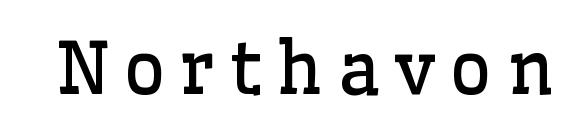
The image shows 72 px regular-weight serif type, upright; set unusually wide letter spacing (+0.2 em), not underlined; low stroke contrast and a medium x-height.
